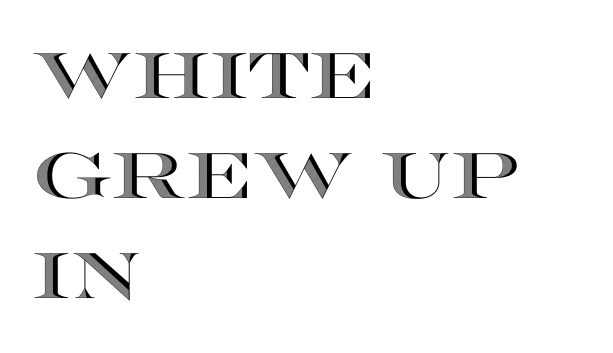
A clean baseline with only descenders dipping below it. A typesetter would mark this as roman, not italic. Interline gaps are of average width in this sample. Caption: multi-line text, flush left, ragged right. Note the varied advance widths — an 'i' is clearly narrower than an 'm'.
